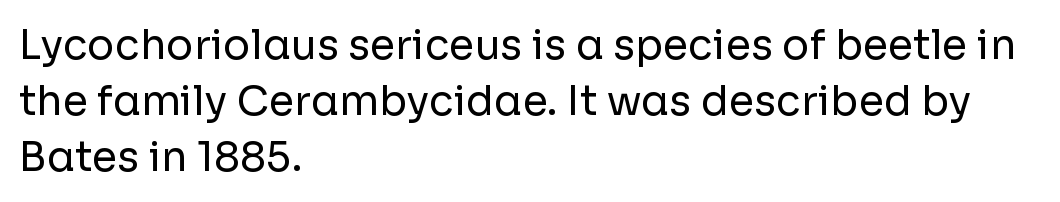
The image shows 41 px regular-weight sans-serif type, upright; set left-aligned, normal line spacing (1.36x), normal letter spacing, not underlined; low stroke contrast and a medium x-height.
